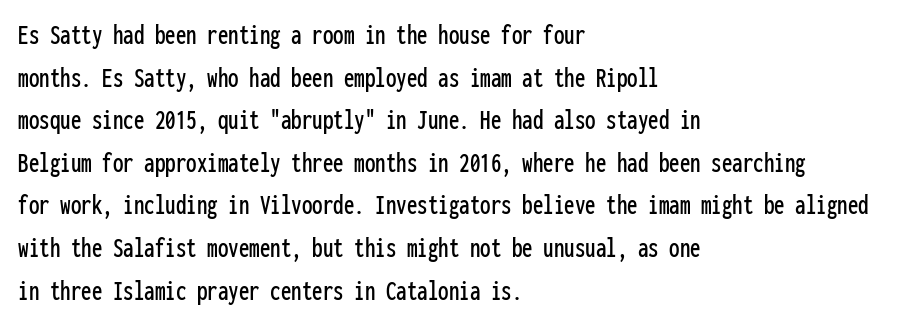
Do the characters align in a grid? Yes, the font is monospaced. The letters stand straight up with perfectly vertical stems. This rendering uses left alignment, leaving the right contour irregular. The space directly below the letters is spotless.
